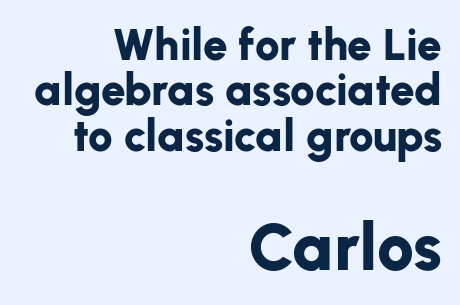
Q: Is the text bold? A: Yes.
Q: Is the text italic (slanted)? A: No, it is upright.
Q: Is the typeface a serif or a sans-serif typeface? A: Sans-serif.
Q: Is the text underlined? A: No.
Q: How is the paragraph aligned? A: Right-aligned.
Q: Is the spacing between letters normal or unusually wide? A: Normal.
Q: Is the spacing between lines tight, normal or loose? A: Tight.
Q: Which block of text is set in a larger size, the first (top) or the second (bottom)? A: The second (bottom) one.
Q: Width (condensed, normal, or wide)? A: Normal.
Q: Stroke contrast? A: Low.
Q: x-height? A: Medium.
Q: Monospaced? A: No.
